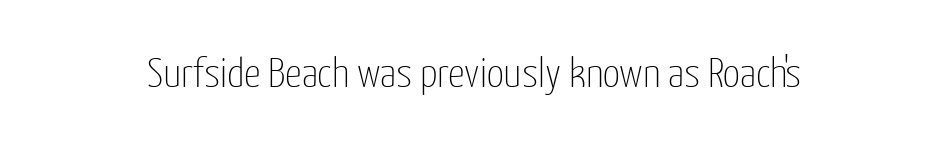
Q: Is the text bold? A: No.
Q: Is the text italic (slanted)? A: No, it is upright.
Q: Is the typeface a serif or a sans-serif typeface? A: Sans-serif.
Q: Is the text underlined? A: No.
Q: Is the spacing between letters normal or unusually wide? A: Normal.
Q: Width (condensed, normal, or wide)? A: Condensed.
Q: Stroke contrast? A: Low.
Q: x-height? A: Medium.
Q: Monospaced? A: No.
